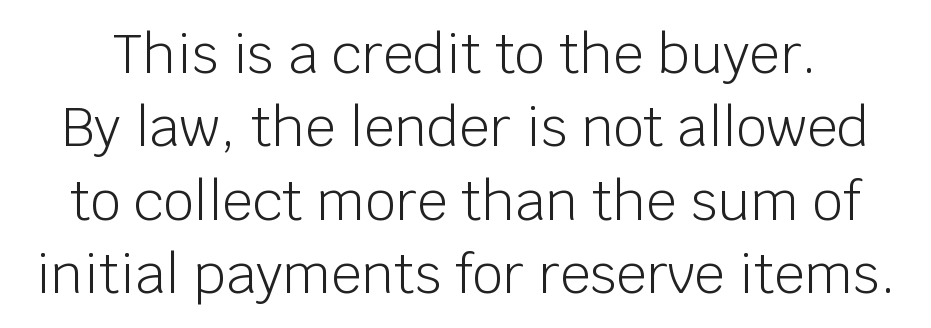
The image shows 54 px light sans-serif type, upright; set normal line spacing (1.36x), normal letter spacing, not underlined; low stroke contrast and a large x-height.
